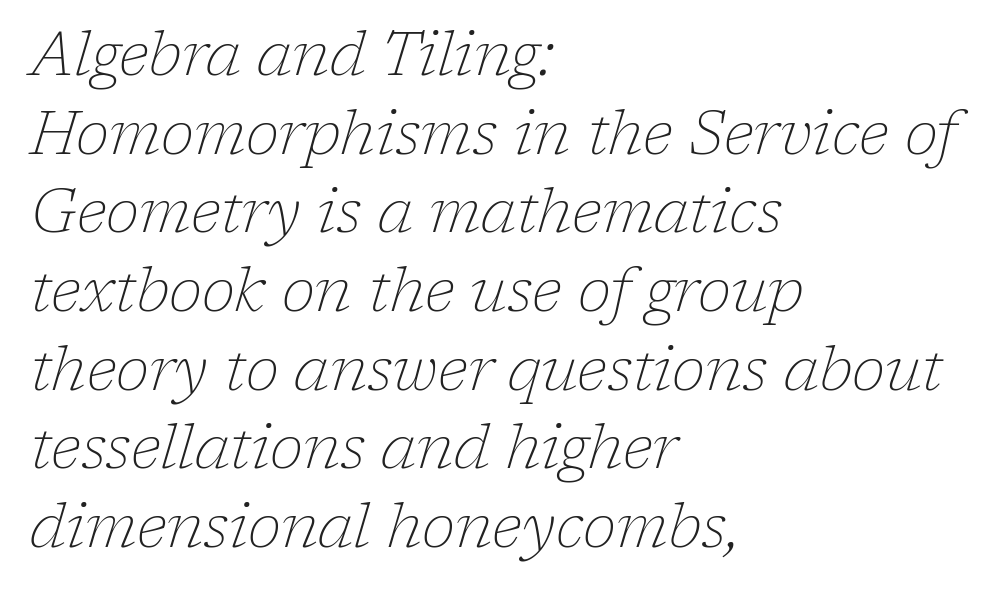
The image shows 61 px thin serif type, italic (leaning right); set left-aligned, normal line spacing (1.29x), normal letter spacing, not underlined; low stroke contrast and a medium x-height.
